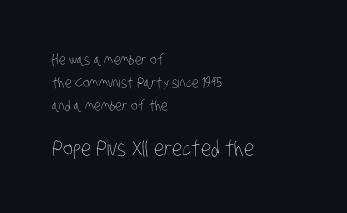
{"bold": "no", "underline": "no", "align": "left", "line_spacing": "normal", "line_spacing_ratio": 1.65, "letter_spacing": "normal", "letter_spacing_em": 0.0, "larger_block": "second", "size_ratio": 1.5, "glyph_px": 21}
